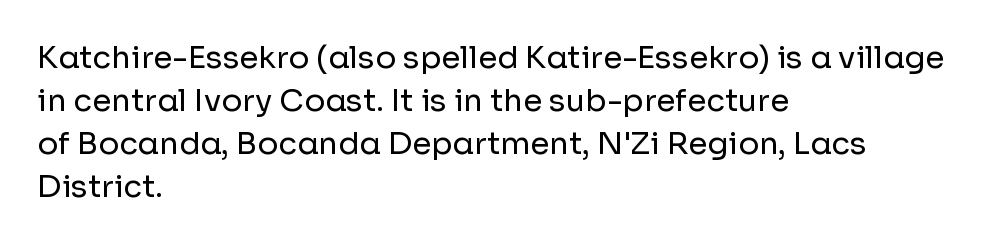
A roman cut, with each character standing at attention. The setting favours the left margin, as ordinary paragraphs usually do. Baseline-to-baseline distance is the conventional proportion of letter height. The type is set solid horizontally, with unmodified tracking. Bare-footed words on every line.
